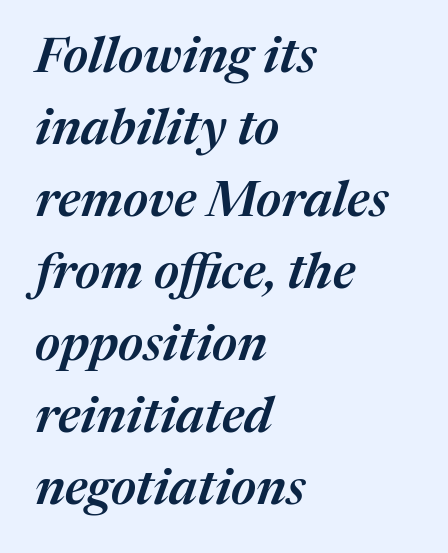
The image shows 50 px semibold type, italic (leaning right); set left-aligned, normal line spacing (1.44x), normal letter spacing, not underlined; medium stroke contrast and a medium x-height.
